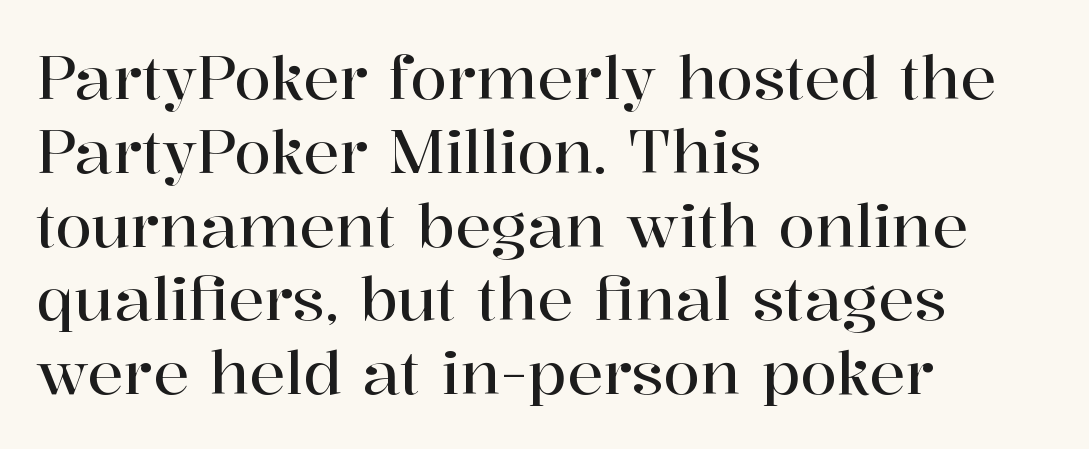
{"serif": "yes", "italic": "no", "width": "normal", "stroke_contrast": "high", "x_height": "medium", "monospaced": "no", "underline": "no", "align": "left", "line_spacing_ratio": 1.23, "letter_spacing": "normal", "letter_spacing_em": 0.0, "glyph_px": 60}
